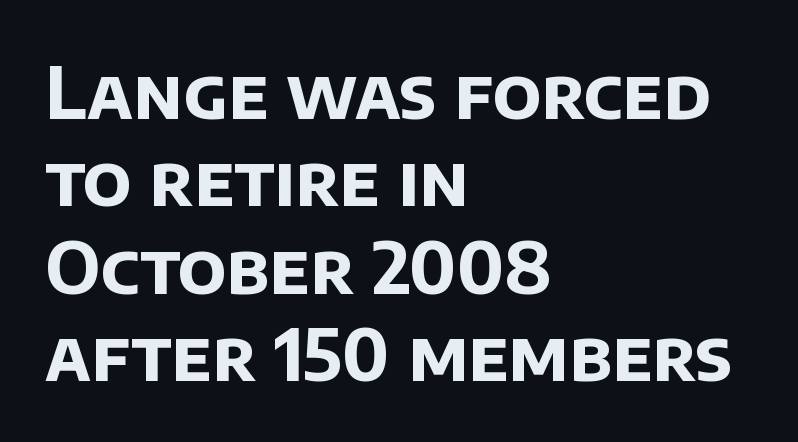
The image shows 71 px bold sans-serif type; set left-aligned, line spacing 1.23x, normal letter spacing, not underlined; low stroke contrast and a large x-height.
